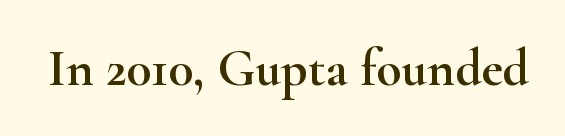
The line texture is even and compact thanks to regular tracking. The lettering holds an erect, upright posture throughout. The space directly below the letters is spotless. This sample uses a serif face. Character widths vary here, with narrow letters taking less room than wide ones.
